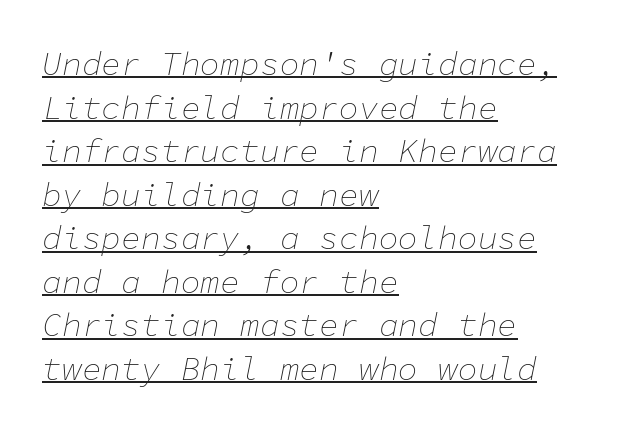
Compared with undecorated copy, this sample adds a rule below the words. Default kerning and tracking; the words read as compact shapes. Each line starts at the same left margin while the right side varies. The characters are drawn with everyday or finer stroke widths. Notice how the stems are inclined rather than vertical — that's the hallmark of italics. Do the characters align in a grid? Yes, the font is monospaced.
